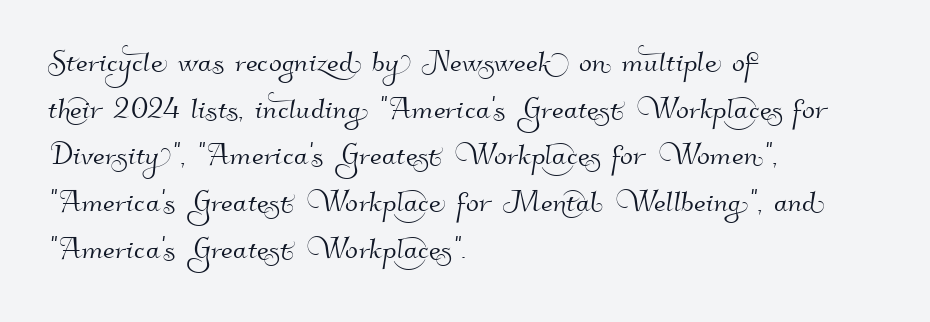
Q: Is the typeface a serif or a sans-serif typeface? A: Sans-serif.
Q: Is the text underlined? A: No.
Q: How is the paragraph aligned? A: Left-aligned.
Q: Is the spacing between letters normal or unusually wide? A: Normal.
Q: Width (condensed, normal, or wide)? A: Normal.
Q: Stroke contrast? A: High.
Q: x-height? A: Small.
Q: Monospaced? A: No.
